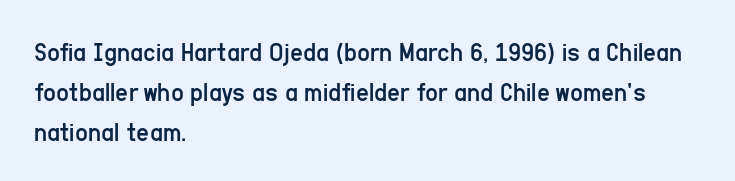
The image shows 28 px regular-weight, condensed sans-serif type, upright; set left-aligned, normal line spacing (1.42x), normal letter spacing, not underlined; low stroke contrast and a medium x-height.
